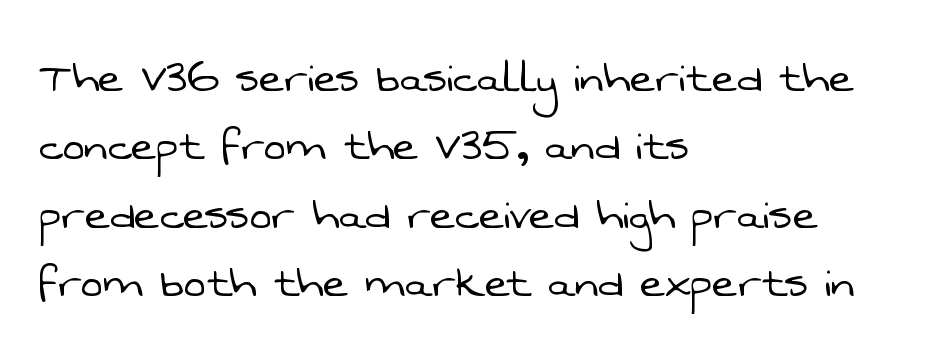
Q: Is the text bold? A: No.
Q: Is the typeface a serif or a sans-serif typeface? A: Sans-serif.
Q: Is the text underlined? A: No.
Q: How is the paragraph aligned? A: Left-aligned.
Q: Is the spacing between letters normal or unusually wide? A: Normal.
Q: Is the spacing between lines tight, normal or loose? A: Normal.
Q: Width (condensed, normal, or wide)? A: Normal.
Q: Stroke contrast? A: Low.
Q: x-height? A: Medium.
Q: Monospaced? A: No.
